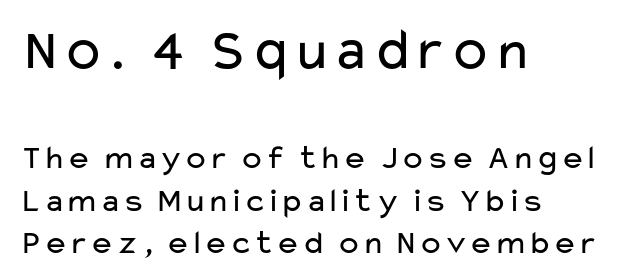
The image shows 59 px regular-weight, wide sans-serif type, upright; set left-aligned, line spacing 1.24x, normal letter spacing, not underlined; the first (top) block is 1.74x larger; low stroke contrast and a medium x-height.
